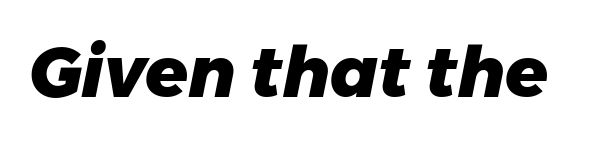
The strip under each line holds only bare page. You could not count columns in this text — the font is proportionally spaced. Between one letter and the next there's only the usual sliver of space. When letters slant like this, we call the style italic. Does the weight exceed regular? Yes, all the way to bold.
